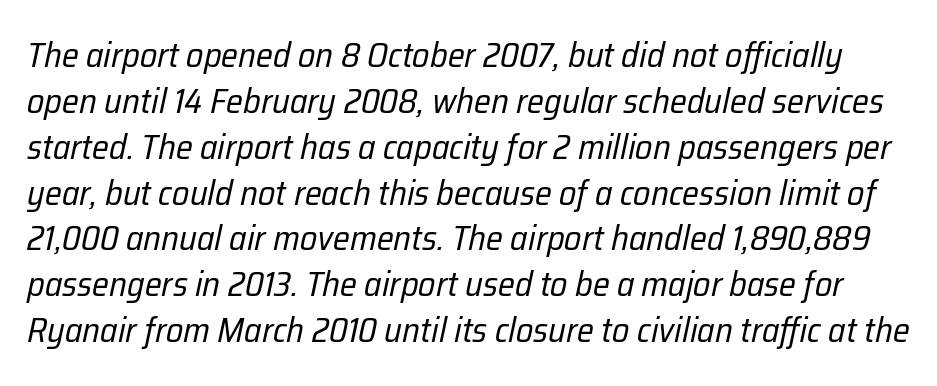
The passage shown is not underscored anywhere. Leading matches the norm, producing a regular column. Designer's note — italics engaged. Character widths vary here, with narrow letters taking less room than wide ones. Here the glyphs are tracked normally, forming tight word shapes.
